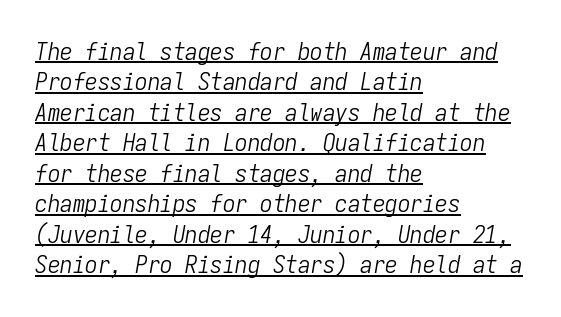
These lines stack with their left ends in a neat column. Characters are canted at an angle relative to the baseline's perpendicular. What decoration does the sample have? An underline. Bold? No — there's no thickening of the strokes. Nobody touched the tracking dial on this one.
